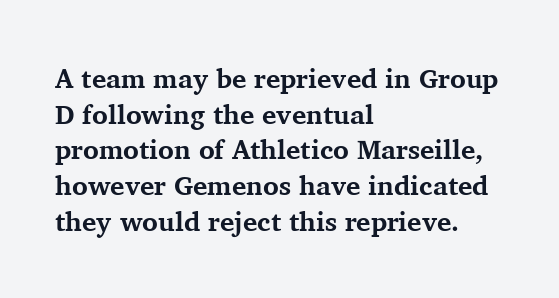
The image shows 27 px bold type, upright; set left-aligned, normal line spacing (1.32x), normal letter spacing, not underlined.
